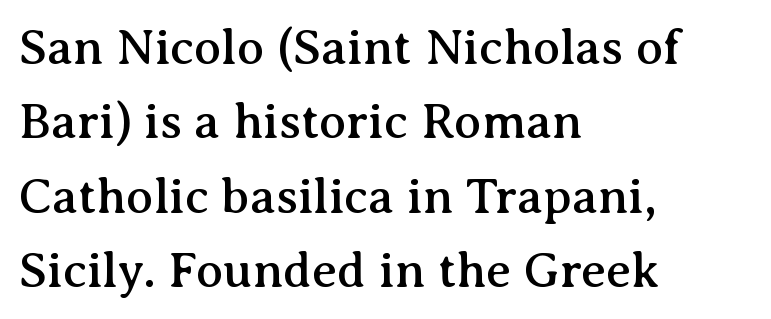
Q: Is the text italic (slanted)? A: No, it is upright.
Q: Is the typeface a serif or a sans-serif typeface? A: Serif.
Q: Is the text underlined? A: No.
Q: How is the paragraph aligned? A: Left-aligned.
Q: Is the spacing between letters normal or unusually wide? A: Normal.
Q: Is the spacing between lines tight, normal or loose? A: Normal.
Q: Width (condensed, normal, or wide)? A: Normal.
Q: Stroke contrast? A: Medium.
Q: x-height? A: Medium.
Q: Monospaced? A: No.
